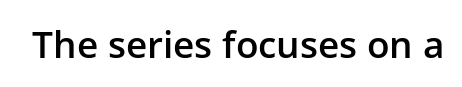
{"serif": "no", "italic": "no", "bold": "semi", "weight": "semibold", "width": "normal", "stroke_contrast": "low", "x_height": "medium", "monospaced": "no", "underline": "no", "letter_spacing": "normal", "letter_spacing_em": 0.0, "glyph_px": 37}
